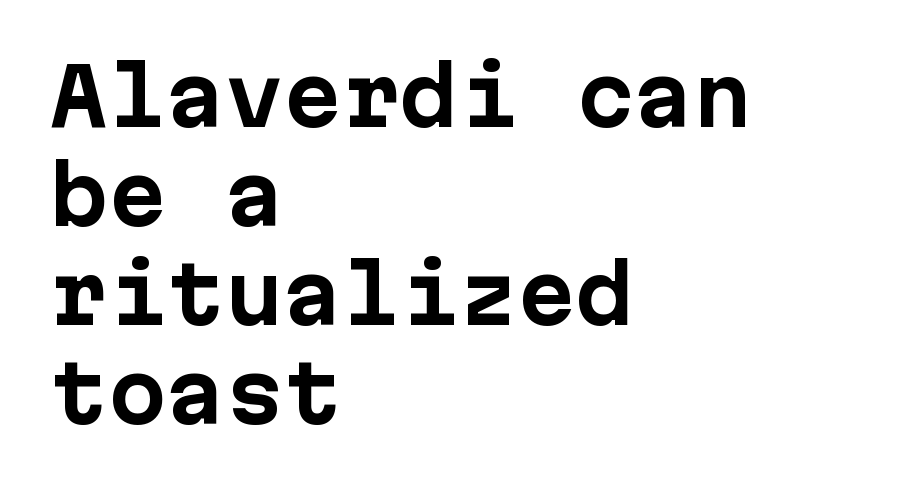
Q: Is the text bold? A: Yes.
Q: Is the text italic (slanted)? A: No, it is upright.
Q: Is the typeface a serif or a sans-serif typeface? A: Sans-serif.
Q: Is the text underlined? A: No.
Q: How is the paragraph aligned? A: Left-aligned.
Q: Is the spacing between letters normal or unusually wide? A: Normal.
Q: Is the spacing between lines tight, normal or loose? A: Normal.
Q: Width (condensed, normal, or wide)? A: Normal.
Q: Stroke contrast? A: Low.
Q: x-height? A: Medium.
